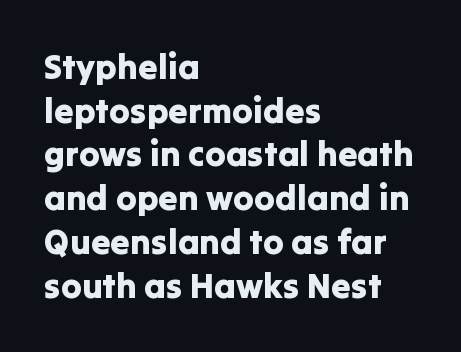
{"serif": "no", "italic": "no", "width": "normal", "stroke_contrast": "low", "x_height": "medium", "monospaced": "no", "underline": "no", "align": "left", "line_spacing": "normal", "line_spacing_ratio": 1.25, "letter_spacing": "normal", "letter_spacing_em": 0.0, "glyph_px": 35}
